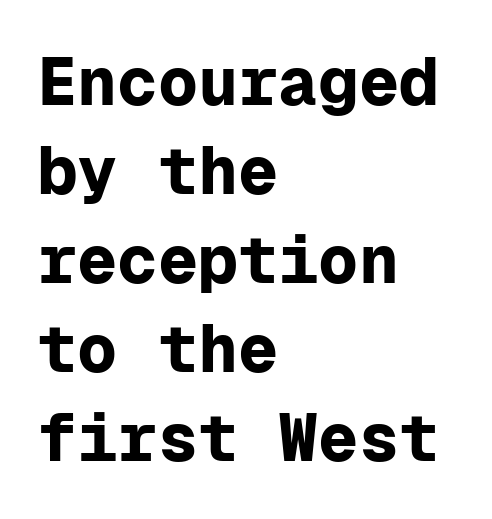
Q: Is the text bold? A: Yes.
Q: Is the text italic (slanted)? A: No, it is upright.
Q: Is the typeface a serif or a sans-serif typeface? A: Sans-serif.
Q: Is the text underlined? A: No.
Q: How is the paragraph aligned? A: Left-aligned.
Q: Is the spacing between letters normal or unusually wide? A: Normal.
Q: Is the spacing between lines tight, normal or loose? A: Normal.
Q: Width (condensed, normal, or wide)? A: Normal.
Q: Stroke contrast? A: Low.
Q: x-height? A: Medium.
Q: Monospaced? A: Yes.
